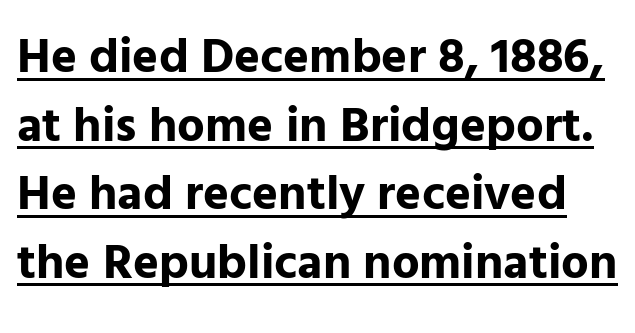
The vertical gap from one line to the next is medium. Underlining? Definitely there. These lines are rendered in a variable-pitch font. The characters look thick and weighty, a clear bold. This rendering leaves character spacing at its baseline value.
